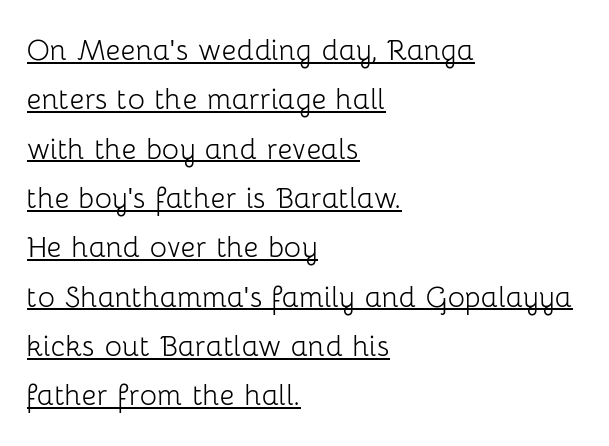
Q: Is the text bold? A: No.
Q: Is the text italic (slanted)? A: No, it is upright.
Q: Is the typeface a serif or a sans-serif typeface? A: Sans-serif.
Q: Is the text underlined? A: Yes.
Q: How is the paragraph aligned? A: Left-aligned.
Q: Is the spacing between letters normal or unusually wide? A: Normal.
Q: Is the spacing between lines tight, normal or loose? A: Normal.
Q: Width (condensed, normal, or wide)? A: Normal.
Q: Stroke contrast? A: Low.
Q: x-height? A: Medium.
Q: Monospaced? A: No.
